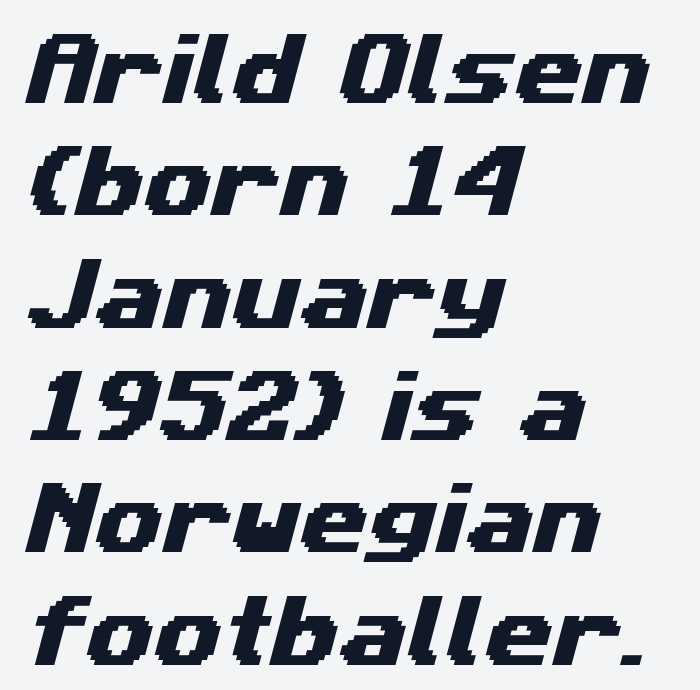
What's the leading like? Ordinary, nothing unusual. Looks like regular typesetting: each glyph gets only the width it needs. Is the block centered? No — it sits flush against the left margin. Decoration check: the copy has no underline. Short note: letters normally spaced. Stroke terminals: plain, sans-serif.
